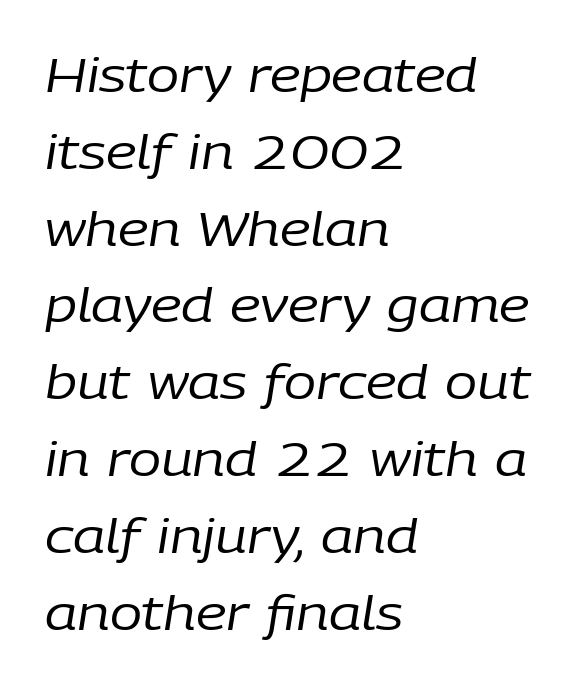
The typography opts for an oblique posture over an upright one. Successive baselines arrive at the customary interval. Honestly, there is no underline to notice here at all. Does the copy run flush right? No — it runs flush left.
